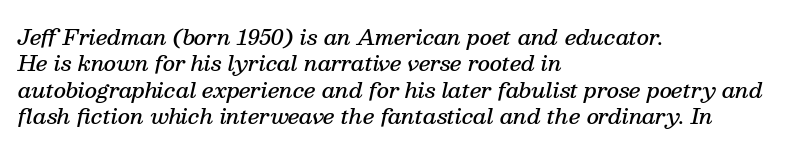
Q: Is the text bold? A: Semi-bold.
Q: Is the text italic (slanted)? A: Yes, it leans right by about 13 degrees.
Q: Is the text underlined? A: No.
Q: How is the paragraph aligned? A: Left-aligned.
Q: Is the spacing between letters normal or unusually wide? A: Normal.
Q: Is the spacing between lines tight, normal or loose? A: Normal.
